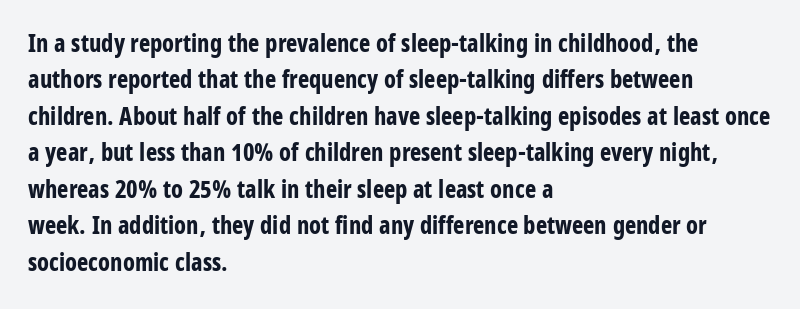
Q: Is the text bold? A: Yes.
Q: Is the text italic (slanted)? A: No, it is upright.
Q: Is the text underlined? A: No.
Q: How is the paragraph aligned? A: Left-aligned.
Q: Is the spacing between letters normal or unusually wide? A: Normal.
Q: Is the spacing between lines tight, normal or loose? A: Normal.
